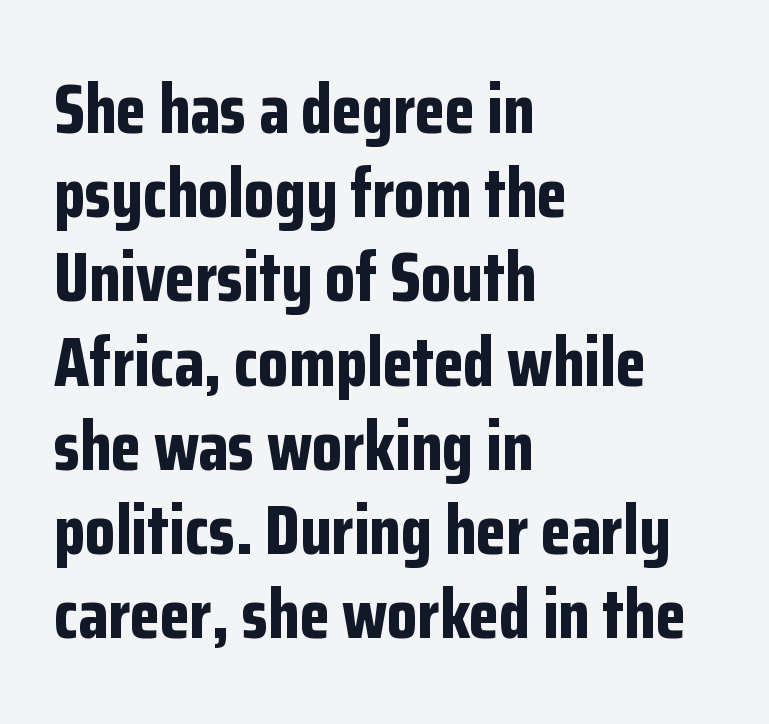
{"serif": "no", "italic": "no", "bold": "yes", "weight": "bold", "width": "condensed", "stroke_contrast": "low", "x_height": "medium", "monospaced": "no", "underline": "no", "align": "left", "line_spacing_ratio": 1.22, "letter_spacing": "normal", "letter_spacing_em": 0.0, "glyph_px": 69}
